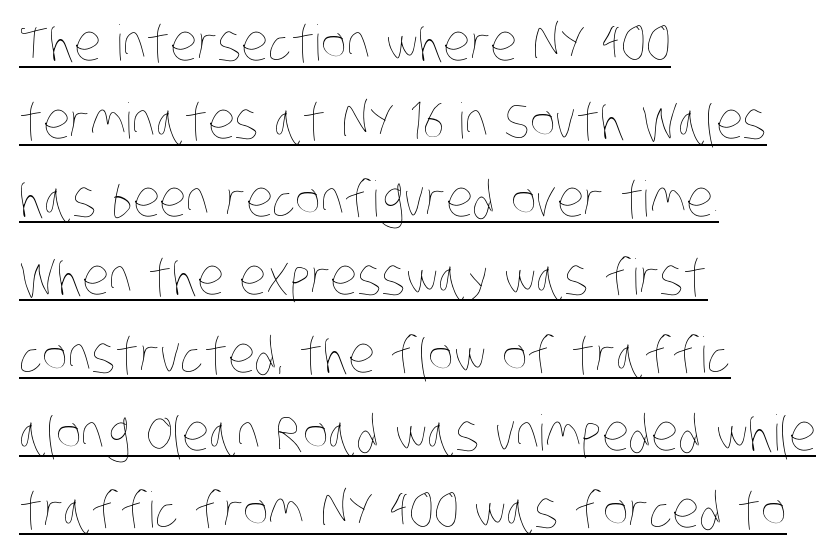
The image shows 49 px thin, condensed type; set left-aligned, normal line spacing (1.59x), normal letter spacing, underlined; low stroke contrast and a large x-height.
